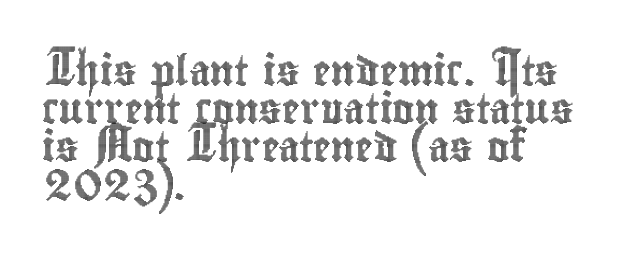
The image shows 30 px condensed type, upright; set left-aligned, normal line spacing (1.27x), normal letter spacing, not underlined; a small x-height.
